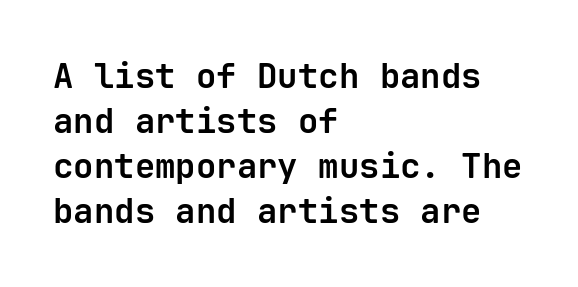
Beneath every word, the page is bare. Italic? Not at all — the glyphs are vertical. On the weight axis this lands at bold, roughly 700. What kind of face is this? One without serifs — a sans. Do the characters align in a grid? Yes, the font is monospaced. These lines stack with their left ends in a neat column.
